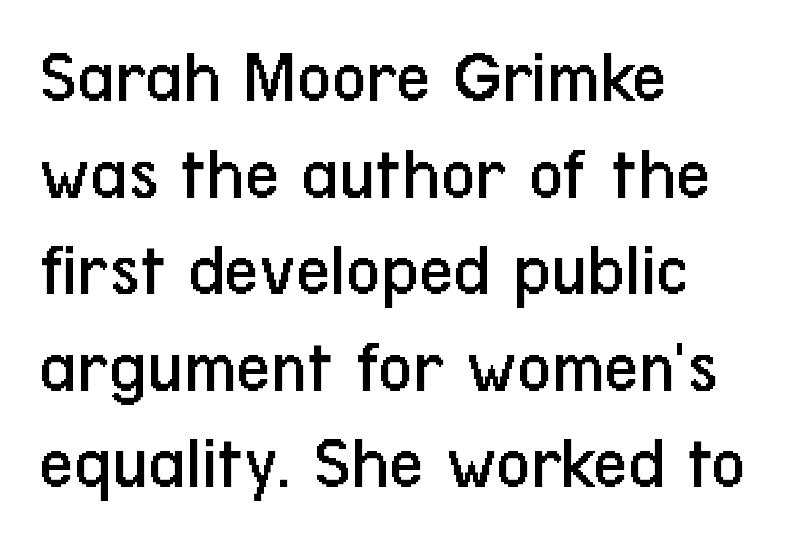
Q: Is the text bold? A: No.
Q: Is the text italic (slanted)? A: No, it is upright.
Q: Is the typeface a serif or a sans-serif typeface? A: Sans-serif.
Q: Is the text underlined? A: No.
Q: How is the paragraph aligned? A: Left-aligned.
Q: Is the spacing between letters normal or unusually wide? A: Normal.
Q: Is the spacing between lines tight, normal or loose? A: Normal.
Q: Width (condensed, normal, or wide)? A: Condensed.
Q: Stroke contrast? A: Low.
Q: x-height? A: Medium.
Q: Monospaced? A: No.
